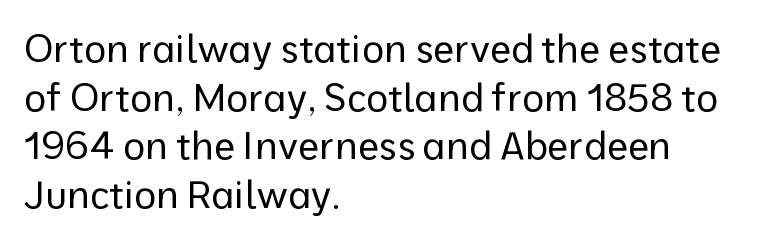
The image shows 38 px regular-weight sans-serif type, upright; set left-aligned, normal line spacing (1.28x), normal letter spacing, not underlined; low stroke contrast and a medium x-height.
